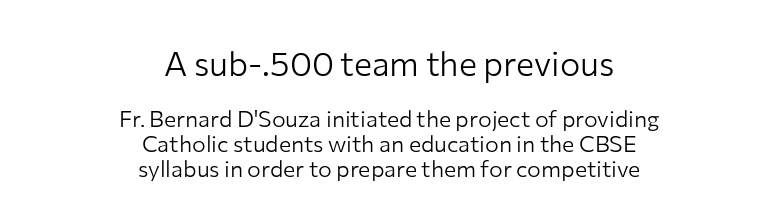
Q: Is the text bold? A: No.
Q: Is the text italic (slanted)? A: No, it is upright.
Q: Is the typeface a serif or a sans-serif typeface? A: Sans-serif.
Q: Is the text underlined? A: No.
Q: How is the paragraph aligned? A: Centered.
Q: Is the spacing between letters normal or unusually wide? A: Normal.
Q: Is the spacing between lines tight, normal or loose? A: Tight.
Q: Which block of text is set in a larger size, the first (top) or the second (bottom)? A: The first (top) one.
Q: Width (condensed, normal, or wide)? A: Normal.
Q: Stroke contrast? A: Low.
Q: x-height? A: Medium.
Q: Monospaced? A: No.
